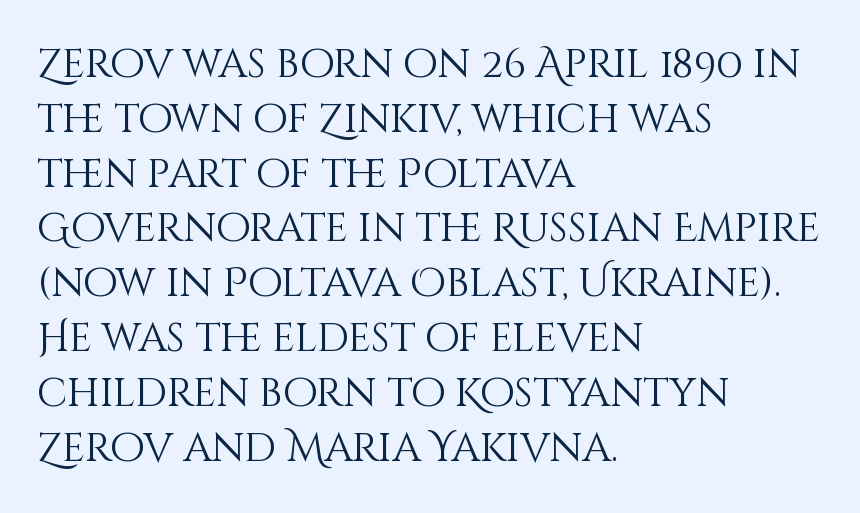
The image shows 40 px light type, upright; set left-aligned, normal line spacing (1.37x), normal letter spacing, not underlined; medium stroke contrast and a large x-height.
